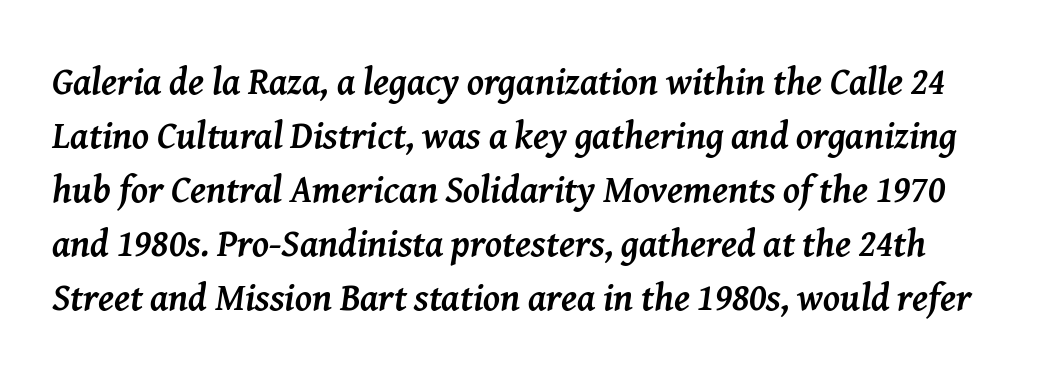
The image shows 38 px semibold serif type, italic (leaning right); set normal line spacing (1.42x), normal letter spacing, not underlined; medium stroke contrast and a medium x-height.
